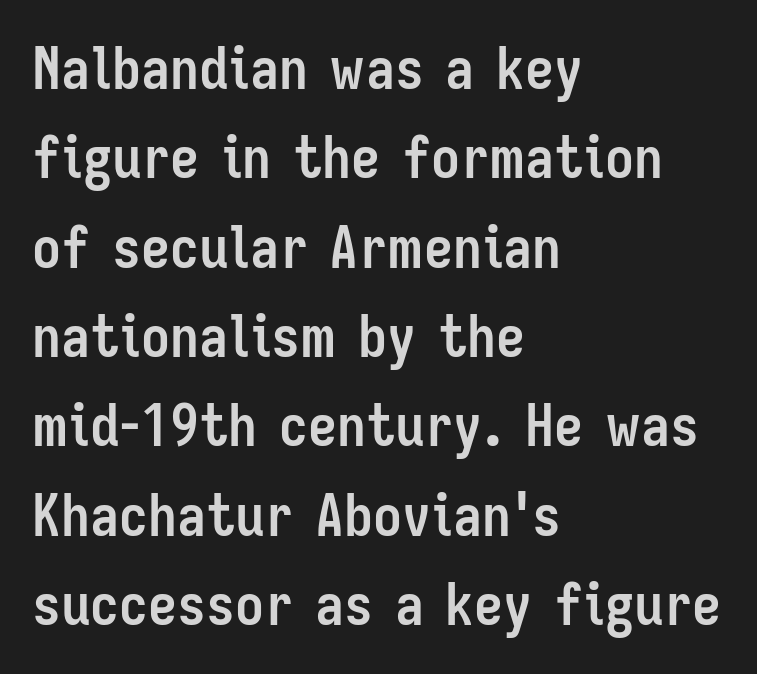
Q: Is the text bold? A: Yes.
Q: Is the text italic (slanted)? A: No, it is upright.
Q: Is the typeface a serif or a sans-serif typeface? A: Sans-serif.
Q: Is the text underlined? A: No.
Q: How is the paragraph aligned? A: Left-aligned.
Q: Is the spacing between letters normal or unusually wide? A: Normal.
Q: Is the spacing between lines tight, normal or loose? A: Normal.
Q: Width (condensed, normal, or wide)? A: Condensed.
Q: Stroke contrast? A: Low.
Q: x-height? A: Medium.
Q: Monospaced? A: No.
